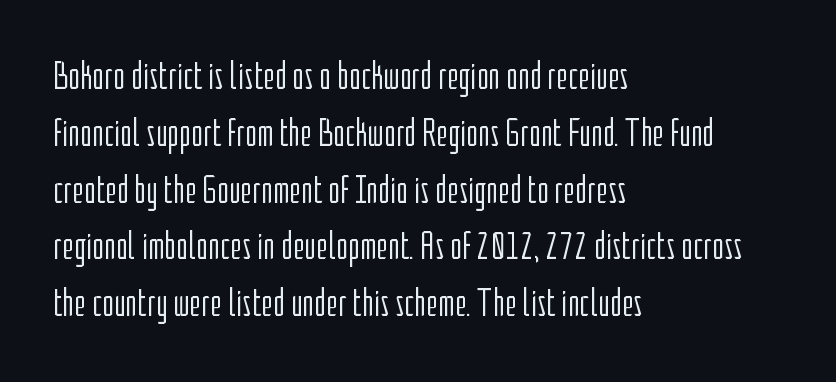
Each stroke keeps to a modest, everyday thickness or less. The lines sit at an ordinary, default distance from one another. The horizontal fit of the characters is conventional and even. Check where the strokes stop: nothing finishes them off — pure sans. Is this a fixed-width face? No — the glyphs have proportional, varying widths.
